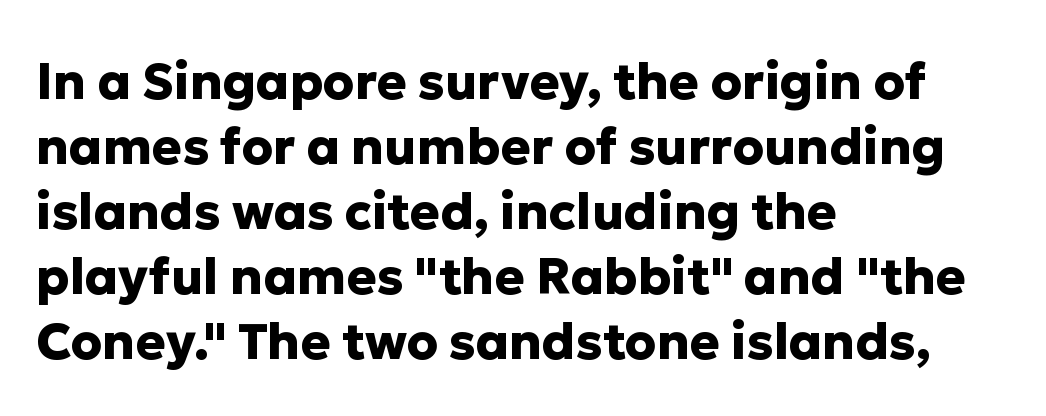
{"serif": "no", "italic": "no", "bold": "yes", "weight": "heavy", "width": "normal", "stroke_contrast": "low", "x_height": "medium", "monospaced": "no", "underline": "no", "align": "left", "line_spacing": "normal", "line_spacing_ratio": 1.3, "letter_spacing": "normal", "letter_spacing_em": 0.0, "glyph_px": 50}
